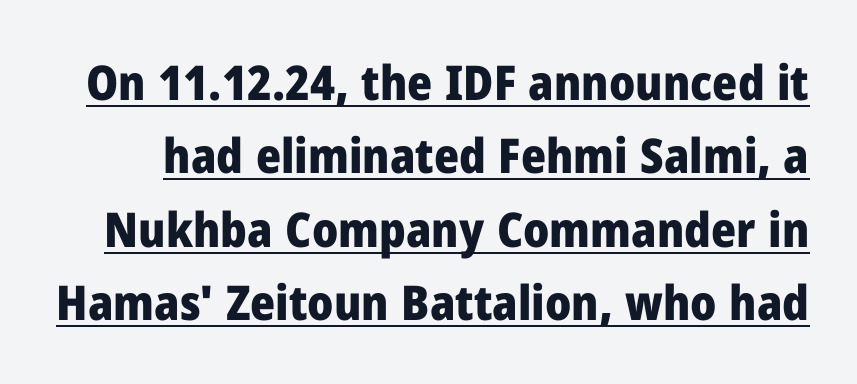
The image shows 48 px heavy sans-serif type, upright; set normal line spacing (1.53x), normal letter spacing, underlined; low stroke contrast and a medium x-height.
